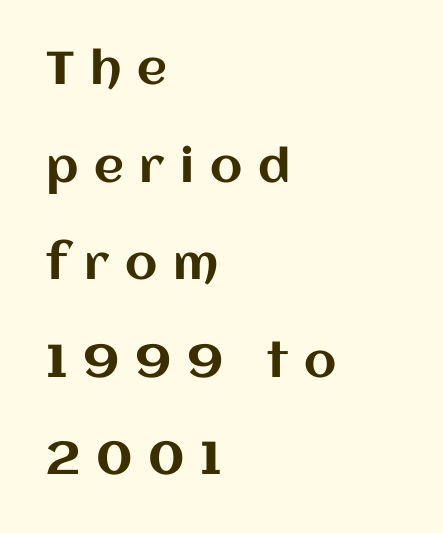
Q: Is the text italic (slanted)? A: No, it is upright.
Q: Is the text underlined? A: No.
Q: How is the paragraph aligned? A: Left-aligned.
Q: Is the spacing between letters normal or unusually wide? A: Unusually wide.
Q: Is the spacing between lines tight, normal or loose? A: Loose.
Q: Width (condensed, normal, or wide)? A: Normal.
Q: Stroke contrast? A: Medium.
Q: x-height? A: Large.
Q: Monospaced? A: No.
